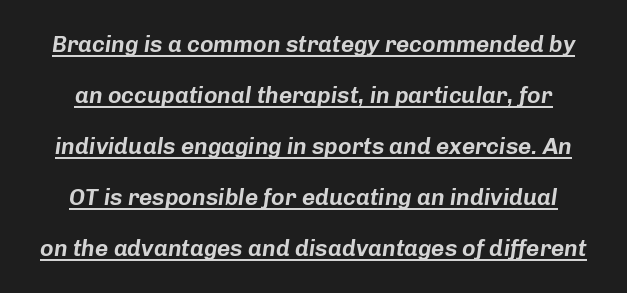
The lettering tilts uniformly, giving the passage an italic look. Leading: increased. Looks like someone drew a line under every word here. This rendering leaves character spacing at its baseline value.
